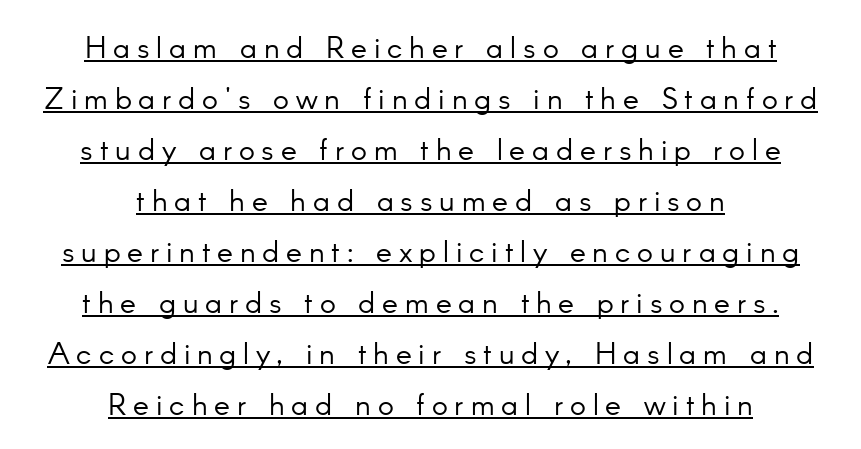
Q: Is the text bold? A: No.
Q: Is the text italic (slanted)? A: No, it is upright.
Q: Is the typeface a serif or a sans-serif typeface? A: Sans-serif.
Q: Is the text underlined? A: Yes.
Q: How is the paragraph aligned? A: Centered.
Q: Is the spacing between letters normal or unusually wide? A: Unusually wide.
Q: Is the spacing between lines tight, normal or loose? A: Normal.
Q: Width (condensed, normal, or wide)? A: Normal.
Q: Stroke contrast? A: Low.
Q: x-height? A: Small.
Q: Monospaced? A: No.
